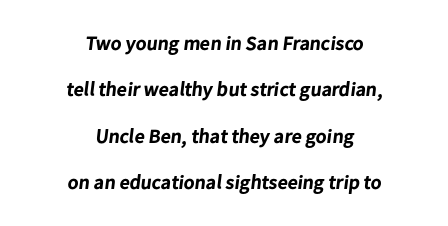
Q: Is the text bold? A: Yes.
Q: Is the text underlined? A: No.
Q: How is the paragraph aligned? A: Centered.
Q: Is the spacing between letters normal or unusually wide? A: Normal.
Q: Is the spacing between lines tight, normal or loose? A: Loose.
